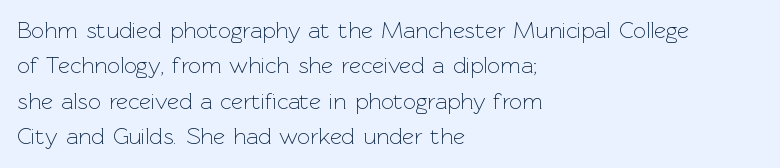
The image shows 23 px text type, upright; set left-aligned, normal line spacing (1.54x), normal letter spacing, not underlined.
